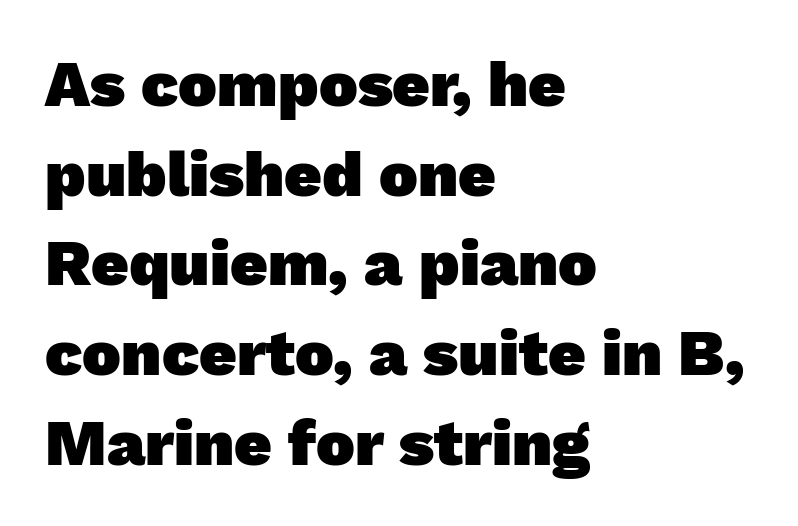
Serif or sans? Sans — the stroke terminals are bare. Here the designer chose a conventional face with non-uniform glyph widths. The tracking reads as untouched default to a designer's eye. Beneath every word, the page is bare. Look at the stroke-to-counter ratio: heavy, a bold.
